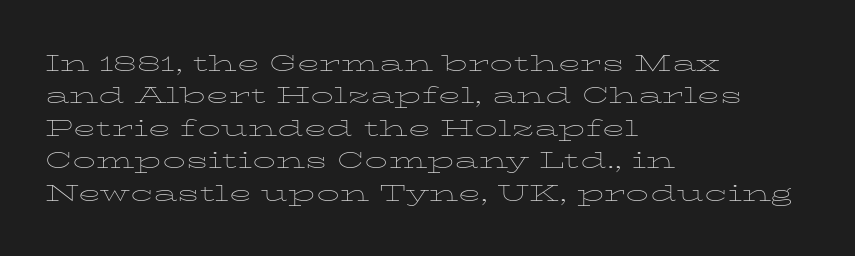
The image shows 23 px text type, upright; set left-aligned, normal line spacing (1.41x), normal letter spacing, not underlined.
